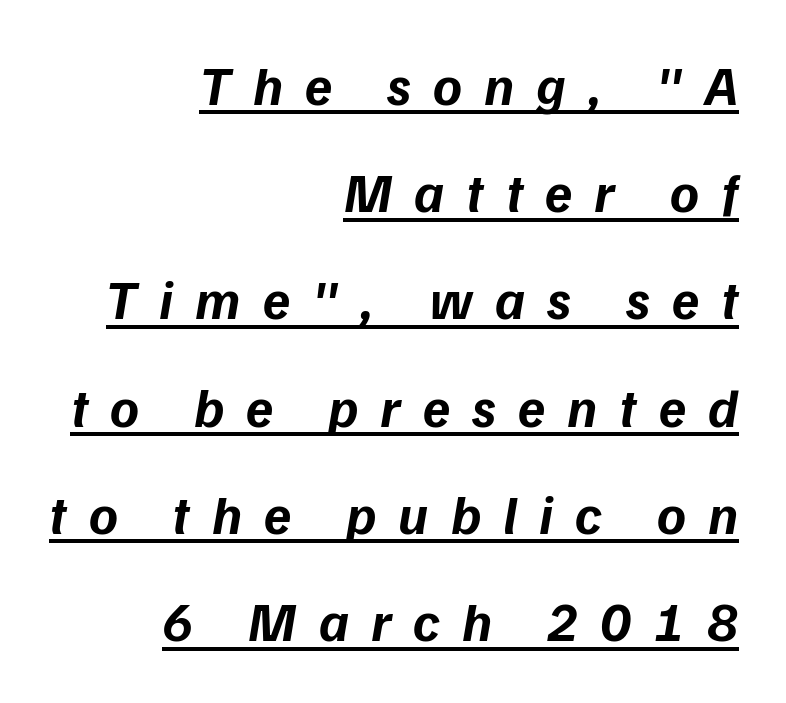
The image shows 55 px bold sans-serif type; set right-aligned, loose line spacing (1.95x), unusually wide letter spacing (+0.4 em), underlined; low stroke contrast and a medium x-height.
